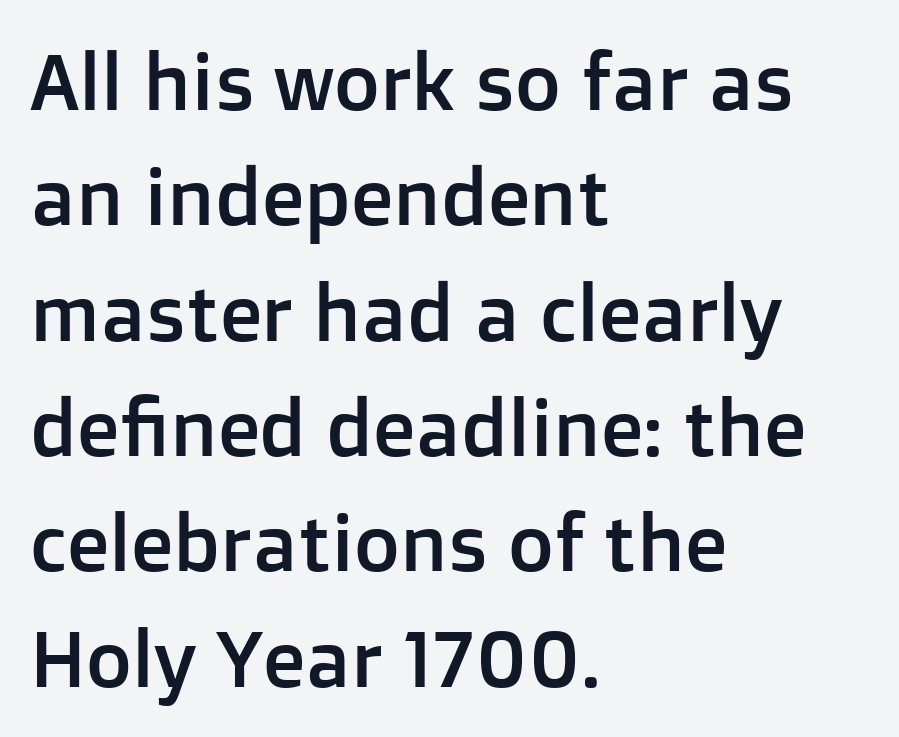
Leftover space on each line is placed entirely after the last word. Do the letters lean? They stand straight. Nobody drew a line under any word here. This sample has the flowing, uneven cadence of proportional lettering.
